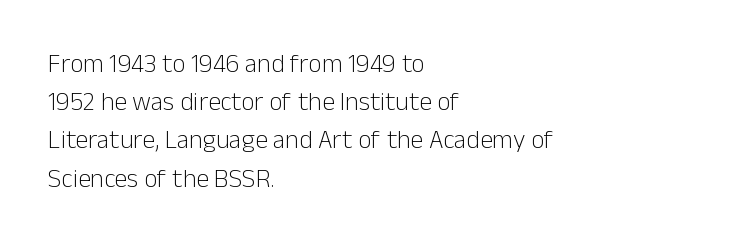
The vertical gap from one line to the next is medium. Quick note: underline off. The characters are drawn with everyday or finer stroke widths. A typesetter would mark this as roman, not italic. Caption: multi-line text, flush left, ragged right.
